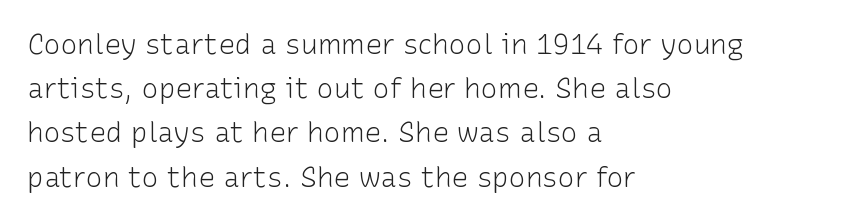
The image shows 28 px light sans-serif type, upright; set left-aligned, normal line spacing (1.58x), normal letter spacing, not underlined; low stroke contrast and a medium x-height.
